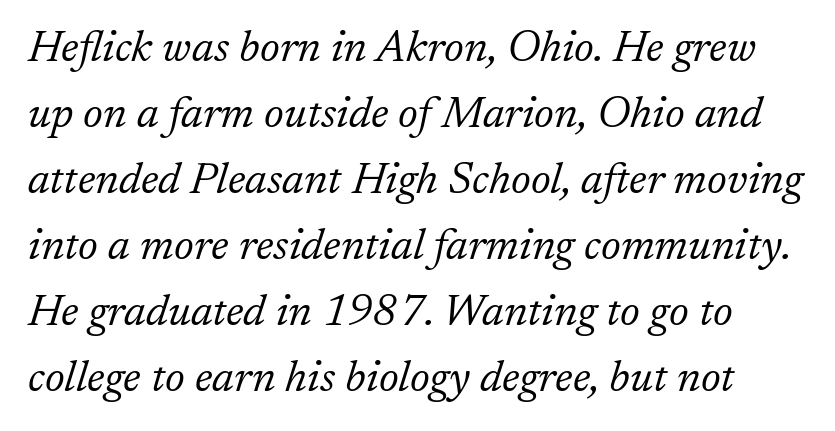
The passage shown is typed in a proportional face where columns would drift. Ink coverage per letter is moderate at most. Observe the lean: these are italic letterforms. Only glyphs here, with clear space below each row. The gaps between neighbouring characters are ordinary and unremarkable.
